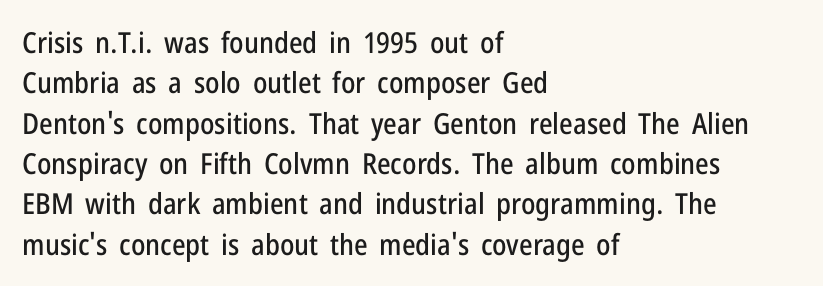
Q: Is the text italic (slanted)? A: No, it is upright.
Q: Is the typeface a serif or a sans-serif typeface? A: Sans-serif.
Q: Is the text underlined? A: No.
Q: How is the paragraph aligned? A: Left-aligned.
Q: Is the spacing between letters normal or unusually wide? A: Normal.
Q: Is the spacing between lines tight, normal or loose? A: Normal.
Q: Width (condensed, normal, or wide)? A: Condensed.
Q: Stroke contrast? A: Low.
Q: x-height? A: Medium.
Q: Monospaced? A: No.
